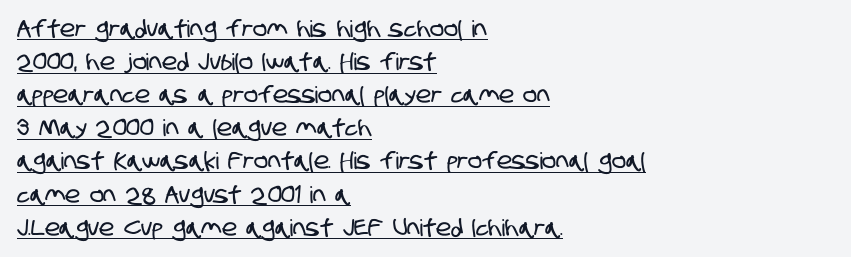
The face used here appears with an underline applied. A typesetter would call this leading conventional body-copy spacing. Short note: letters normally spaced. Casual observation: everything's shoved over to the left.
